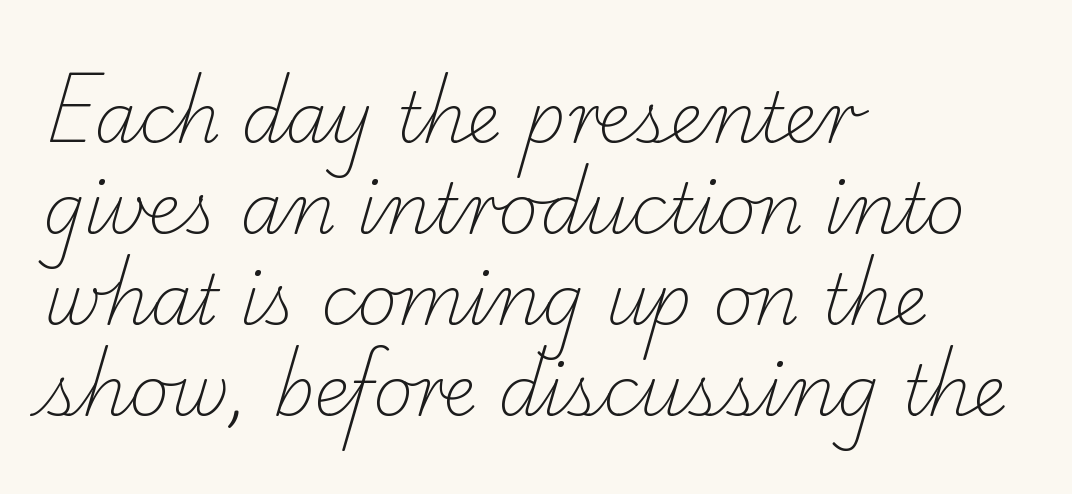
Reading down the block, your eye returns to a fixed left position each line. The rendering uses a moderate line-height, typical for paragraphs. Standard letterfit; no display-style spreading of the glyphs. This rendering employs a face with finishing strokes, i.e., a serif.
